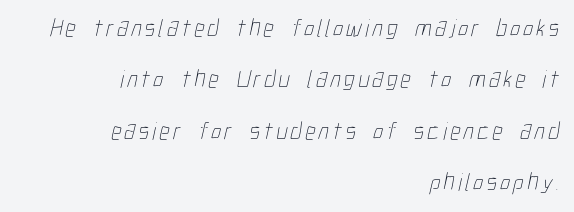
The image shows 25 px text type; set right-aligned, loose line spacing (2.06x), not underlined.
